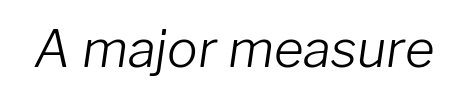
Italic? Definitely — the glyphs are oblique. Letters rest on an invisible, unmarked baseline. Here the designer chose a conventional face with non-uniform glyph widths. Weight: not bold — regular or lighter.
